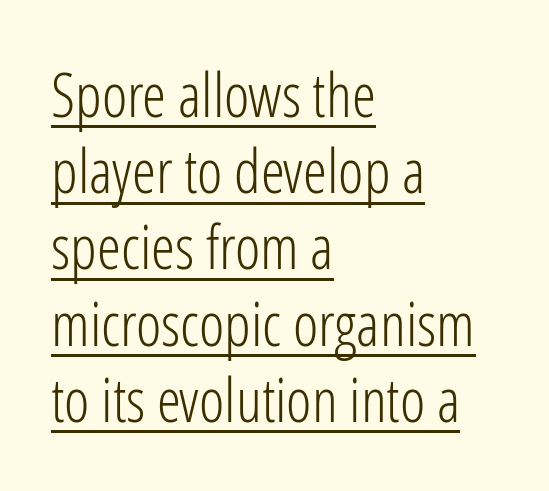
Q: Is the text bold? A: No.
Q: Is the text italic (slanted)? A: No, it is upright.
Q: Is the typeface a serif or a sans-serif typeface? A: Sans-serif.
Q: Is the text underlined? A: Yes.
Q: How is the paragraph aligned? A: Left-aligned.
Q: Is the spacing between letters normal or unusually wide? A: Normal.
Q: Is the spacing between lines tight, normal or loose? A: Normal.
Q: Width (condensed, normal, or wide)? A: Condensed.
Q: Stroke contrast? A: Low.
Q: x-height? A: Medium.
Q: Monospaced? A: No.
